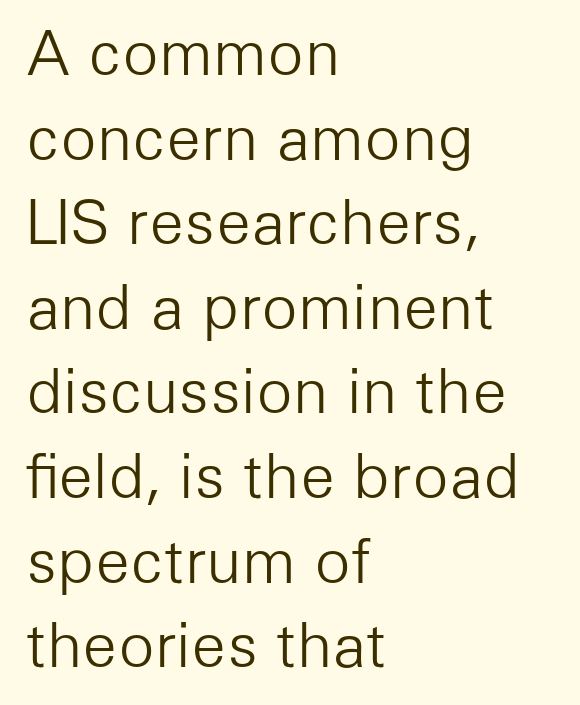
The block of text has a typical density, with ordinary space between rows. Between one letter and the next there's only the usual sliver of space. Serif or sans? Sans — the stroke terminals are bare. The zone under the glyphs is completely vacant.
